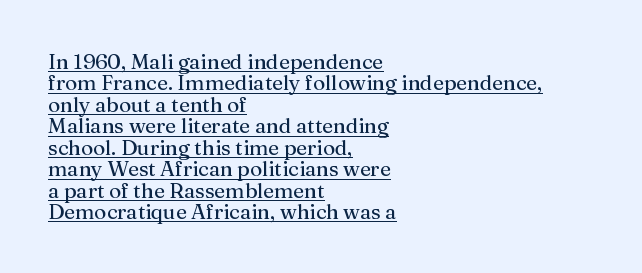
Q: Is the text bold? A: No.
Q: Is the text italic (slanted)? A: No, it is upright.
Q: Is the text underlined? A: Yes.
Q: How is the paragraph aligned? A: Left-aligned.
Q: Is the spacing between letters normal or unusually wide? A: Normal.
Q: Is the spacing between lines tight, normal or loose? A: Tight.
